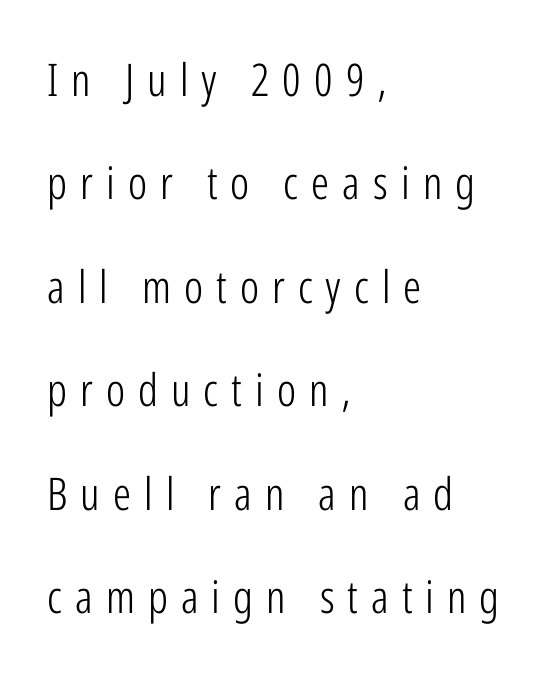
The image shows 45 px light, condensed sans-serif type, upright; set left-aligned, loose line spacing (2.3x), unusually wide letter spacing (+0.29 em), not underlined; low stroke contrast and a medium x-height.
